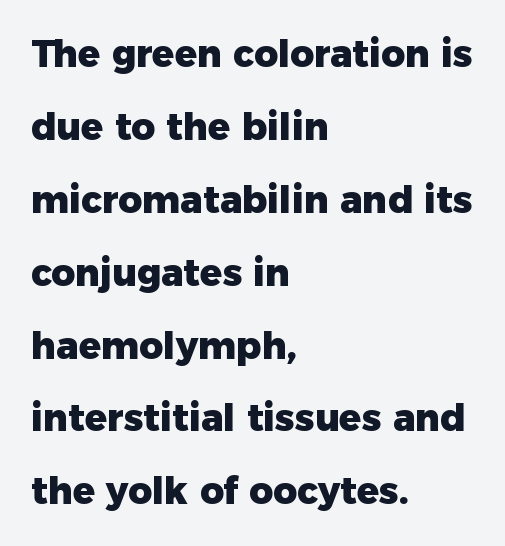
{"serif": "no", "italic": "no", "bold": "yes", "weight": "heavy", "width": "normal", "stroke_contrast": "low", "x_height": "medium", "monospaced": "no", "underline": "no", "align": "left", "line_spacing": "loose", "line_spacing_ratio": 1.97, "letter_spacing": "normal", "letter_spacing_em": 0.0, "glyph_px": 37}
